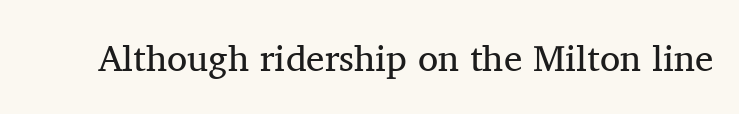
{"serif": "yes", "italic": "no", "bold": "no", "weight": "regular", "width": "normal", "stroke_contrast": "medium", "x_height": "medium", "monospaced": "no", "underline": "no", "letter_spacing": "normal", "letter_spacing_em": 0.0, "glyph_px": 37}
